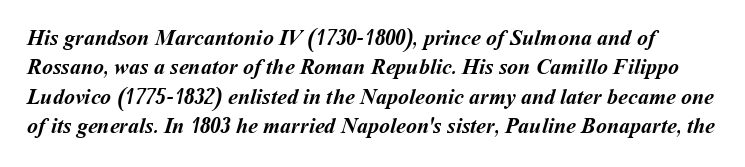
{"bold": "yes", "underline": "no", "line_spacing": "normal", "line_spacing_ratio": 1.33, "letter_spacing": "normal", "letter_spacing_em": 0.0, "glyph_px": 22}
